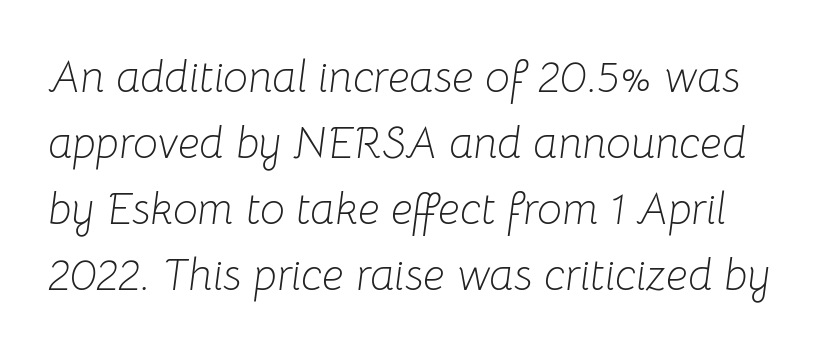
The image shows 44 px light type, italic (leaning right); set normal line spacing (1.5x), normal letter spacing, not underlined; low stroke contrast and a medium x-height.
